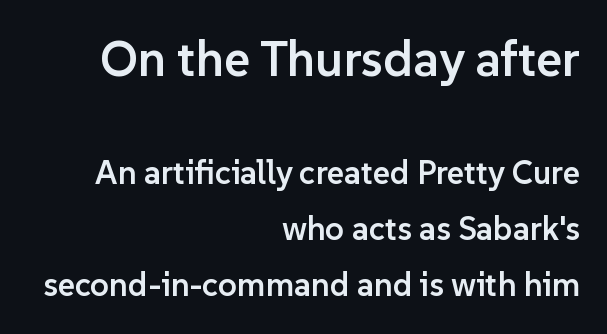
The image shows 50 px semibold sans-serif type, upright; set right-aligned, normal line spacing (1.69x), normal letter spacing, not underlined; the first (top) block is 1.52x larger; low stroke contrast and a medium x-height.
